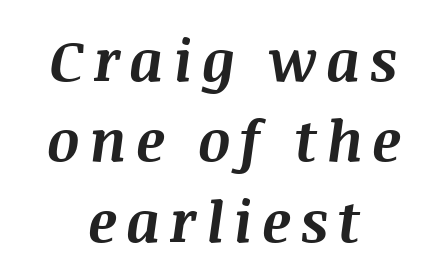
The image shows 57 px bold type, italic (leaning right); set centered, normal line spacing (1.41x), not underlined; medium stroke contrast and a large x-height.
